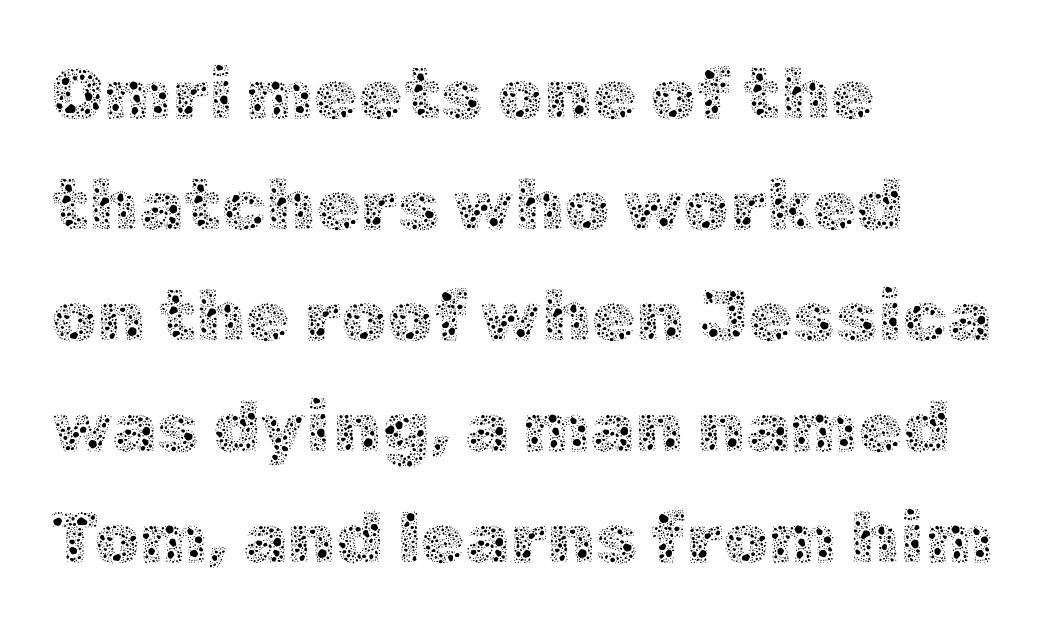
Character widths vary here, with narrow letters taking less room than wide ones. Underline: absent. The strokes carry an ordinary text weight at most. Standard letterfit; no display-style spreading of the glyphs.
